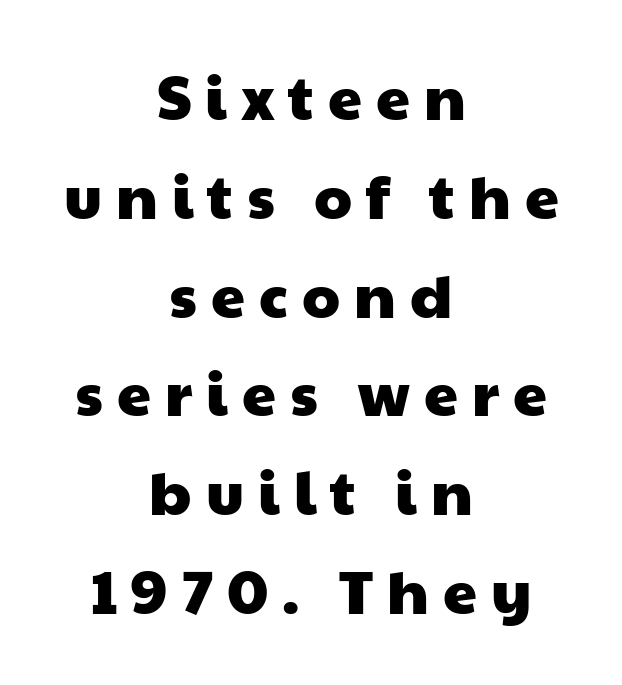
Each word looks stretched out because of the extra space between its letters. The paragraph shown floats in the horizontal middle. The text was rendered using a sans face with plain stroke endings. Type without underlining.
